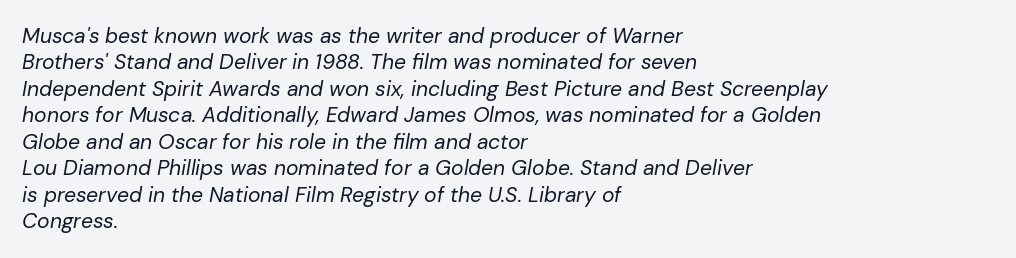
Q: Is the text bold? A: No.
Q: Is the text italic (slanted)? A: Yes, it leans right by about 10 degrees.
Q: Is the text underlined? A: No.
Q: How is the paragraph aligned? A: Left-aligned.
Q: Is the spacing between letters normal or unusually wide? A: Normal.
Q: Is the spacing between lines tight, normal or loose? A: Normal.
